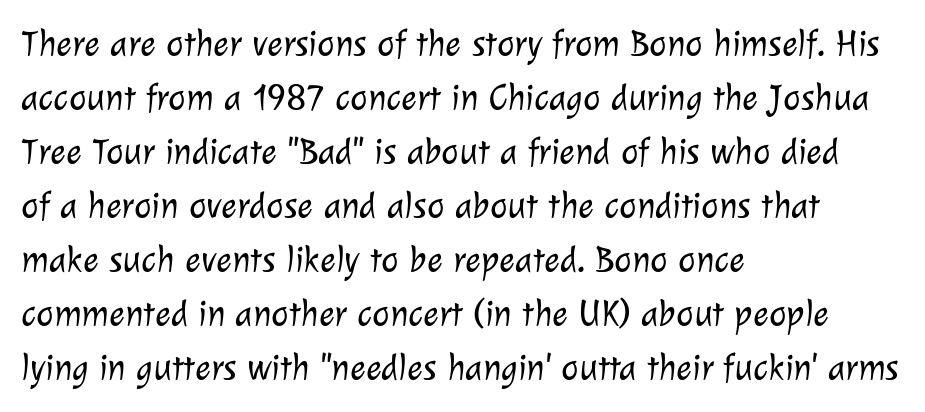
Q: Is the text bold? A: No.
Q: Is the typeface a serif or a sans-serif typeface? A: Sans-serif.
Q: Is the text underlined? A: No.
Q: How is the paragraph aligned? A: Left-aligned.
Q: Is the spacing between letters normal or unusually wide? A: Normal.
Q: Is the spacing between lines tight, normal or loose? A: Normal.
Q: Width (condensed, normal, or wide)? A: Normal.
Q: Stroke contrast? A: Low.
Q: x-height? A: Medium.
Q: Monospaced? A: No.
